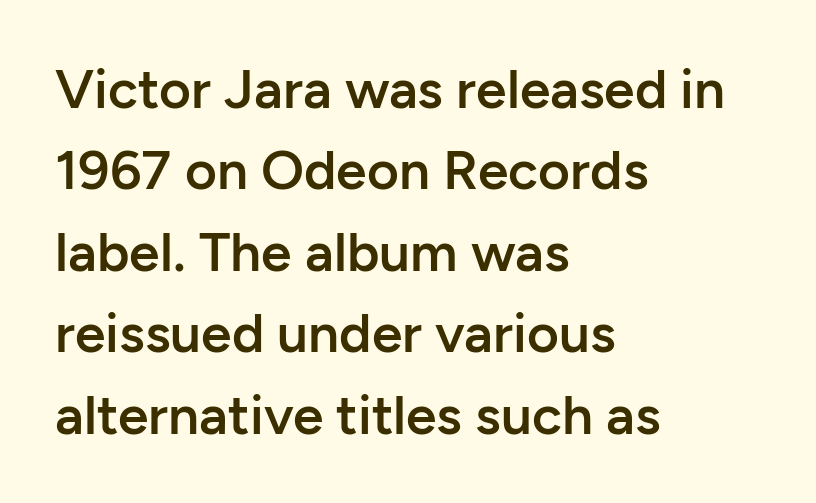
Q: Is the text bold? A: Semi-bold.
Q: Is the text italic (slanted)? A: No, it is upright.
Q: Is the typeface a serif or a sans-serif typeface? A: Sans-serif.
Q: Is the text underlined? A: No.
Q: How is the paragraph aligned? A: Left-aligned.
Q: Is the spacing between letters normal or unusually wide? A: Normal.
Q: Is the spacing between lines tight, normal or loose? A: Normal.
Q: Width (condensed, normal, or wide)? A: Normal.
Q: Stroke contrast? A: Low.
Q: x-height? A: Medium.
Q: Monospaced? A: No.
